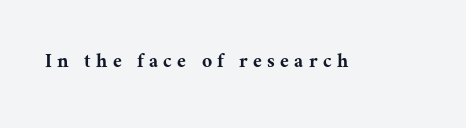
Q: Is the text italic (slanted)? A: No, it is upright.
Q: Is the text underlined? A: No.
Q: Is the spacing between letters normal or unusually wide? A: Unusually wide.
